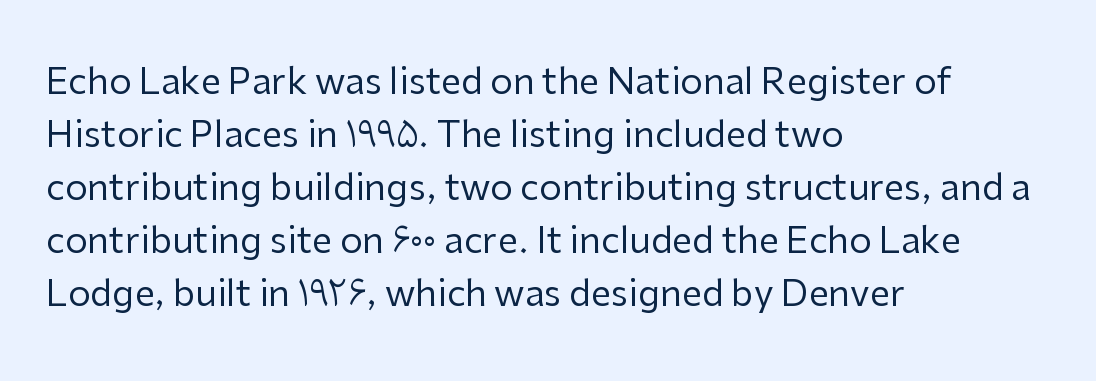
The type sits square on the baseline with zero lean. Casual observation: everything's shoved over to the left. No chunkiness to these letters — they're not bold. This rendering features lettering with no underline. Baseline-to-baseline distance is the conventional proportion of letter height. Default kerning and tracking; the words read as compact shapes.
